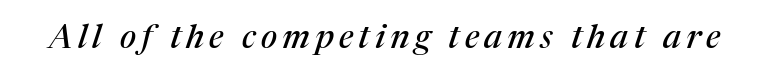
{"serif": "yes", "italic": "yes", "lean": "right", "slant_degrees": 17, "width": "normal", "stroke_contrast": "medium", "x_height": "medium", "monospaced": "no", "underline": "no", "glyph_px": 33}
